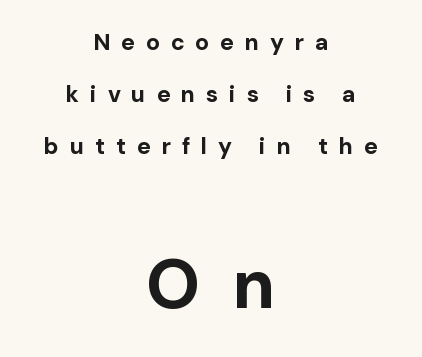
{"serif": "no", "italic": "no", "bold": "yes", "weight": "bold", "width": "normal", "stroke_contrast": "low", "x_height": "medium", "monospaced": "no", "underline": "no", "align": "center", "line_spacing": "loose", "line_spacing_ratio": 2.27, "letter_spacing": "wide", "letter_spacing_em": 0.47, "larger_block": "second", "size_ratio": 3.0, "glyph_px": 69}
